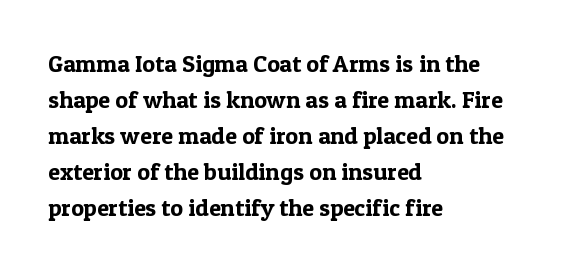
{"italic": "no", "underline": "no", "align": "left", "line_spacing": "normal", "line_spacing_ratio": 1.5, "letter_spacing": "normal", "letter_spacing_em": 0.0, "glyph_px": 24}
